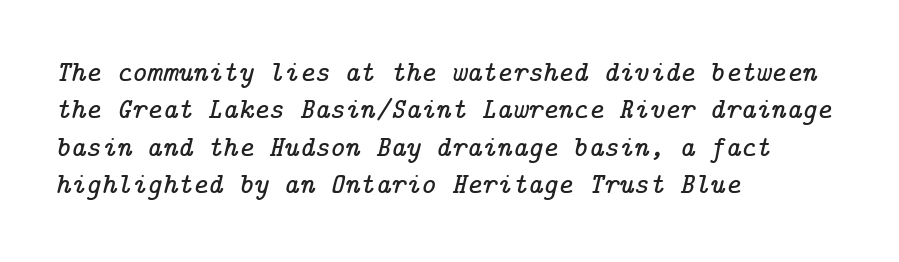
Q: Is the text italic (slanted)? A: Yes, it leans right by about 14 degrees.
Q: Is the typeface a serif or a sans-serif typeface? A: Serif.
Q: Is the text underlined? A: No.
Q: How is the paragraph aligned? A: Left-aligned.
Q: Is the spacing between letters normal or unusually wide? A: Normal.
Q: Is the spacing between lines tight, normal or loose? A: Normal.
Q: Width (condensed, normal, or wide)? A: Normal.
Q: Stroke contrast? A: Low.
Q: x-height? A: Medium.
